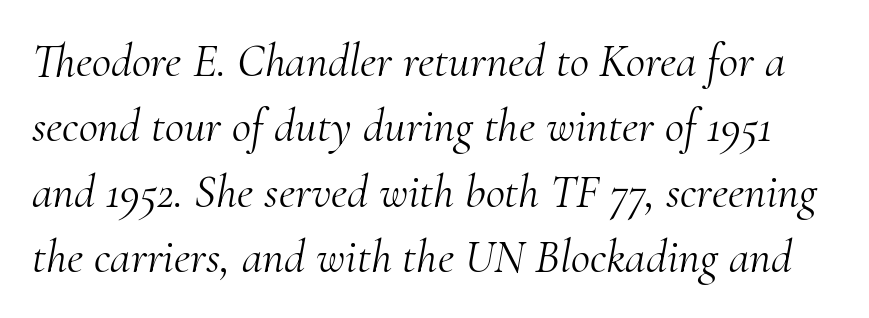
Q: Is the text bold? A: No.
Q: Is the text italic (slanted)? A: Yes, it leans right by about 10 degrees.
Q: Is the typeface a serif or a sans-serif typeface? A: Serif.
Q: Is the text underlined? A: No.
Q: Is the spacing between letters normal or unusually wide? A: Normal.
Q: Is the spacing between lines tight, normal or loose? A: Normal.
Q: Width (condensed, normal, or wide)? A: Normal.
Q: Stroke contrast? A: Medium.
Q: x-height? A: Small.
Q: Monospaced? A: No.
